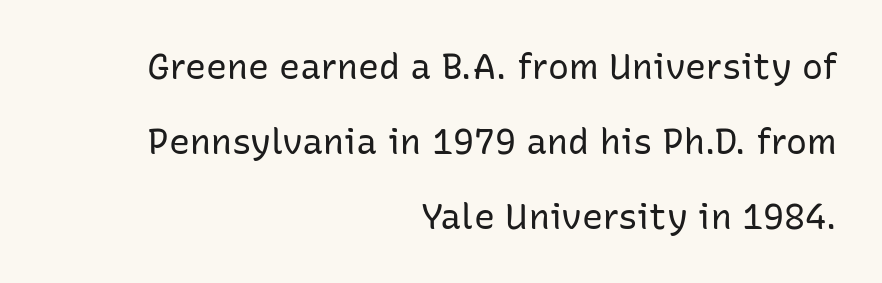
{"serif": "no", "italic": "no", "bold": "no", "weight": "regular", "width": "normal", "stroke_contrast": "low", "x_height": "medium", "monospaced": "no", "underline": "no", "align": "right", "line_spacing": "loose", "line_spacing_ratio": 2.14, "letter_spacing": "normal", "letter_spacing_em": 0.0, "glyph_px": 35}
